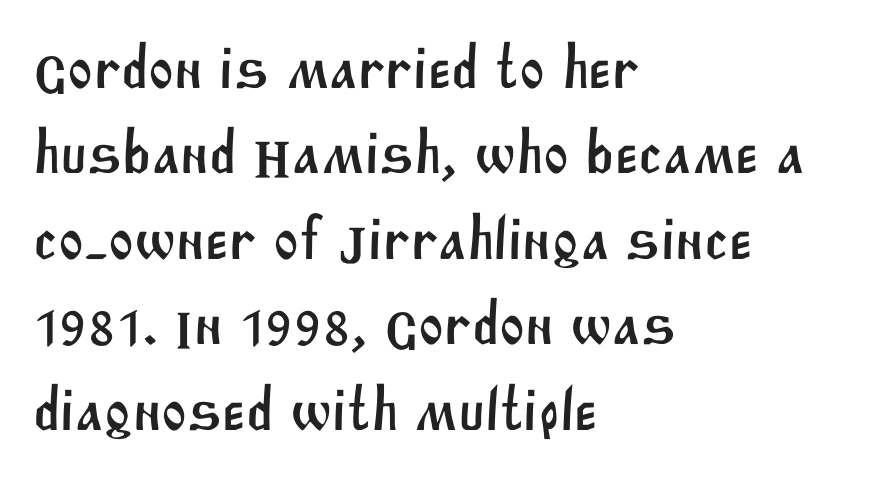
Plain, unruled lines of type. Look at the tracking — it's just the regular setting, nothing added. Leftover space on each line is placed entirely after the last word. Unlike a traditional serif, this face leaves its strokes unadorned. Varying glyph widths throughout — classic text-font behaviour. Compared with typical paragraphs, the rows here are spaced about the same.
